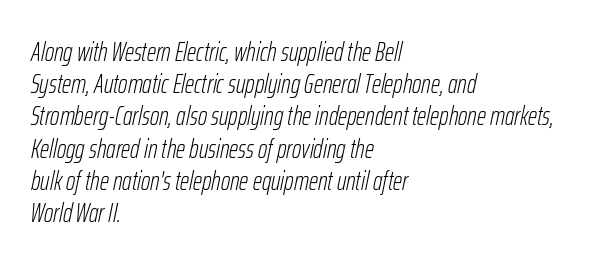
Q: Is the text bold? A: No.
Q: Is the text italic (slanted)? A: Yes, it leans right by about 12 degrees.
Q: Is the text underlined? A: No.
Q: How is the paragraph aligned? A: Left-aligned.
Q: Is the spacing between letters normal or unusually wide? A: Normal.
